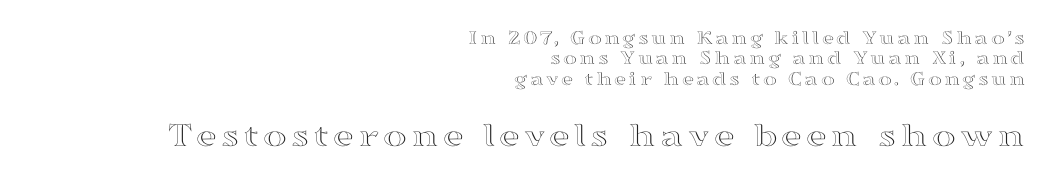
The image shows 36 px wide type, upright; set right-aligned, tight line spacing (0.97x), not underlined; the second (bottom) block is 1.71x larger; a medium x-height.
